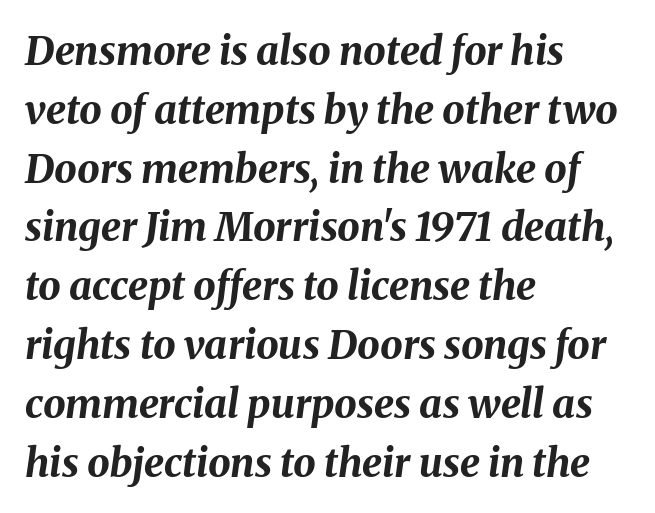
{"italic": "yes", "lean": "right", "slant_degrees": 8, "bold": "yes", "weight": "bold", "width": "normal", "stroke_contrast": "medium", "x_height": "medium", "monospaced": "no", "underline": "no", "align": "left", "line_spacing": "normal", "line_spacing_ratio": 1.47, "letter_spacing": "normal", "letter_spacing_em": 0.0, "glyph_px": 40}
